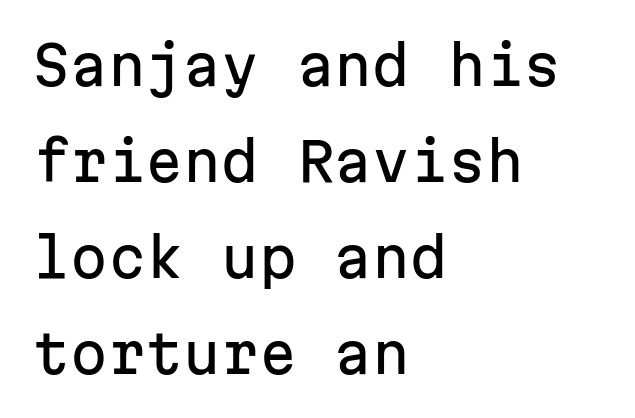
The image shows 54 px sans-serif type, upright, monospaced; set left-aligned, line spacing 1.78x, normal letter spacing, not underlined; low stroke contrast and a medium x-height.
